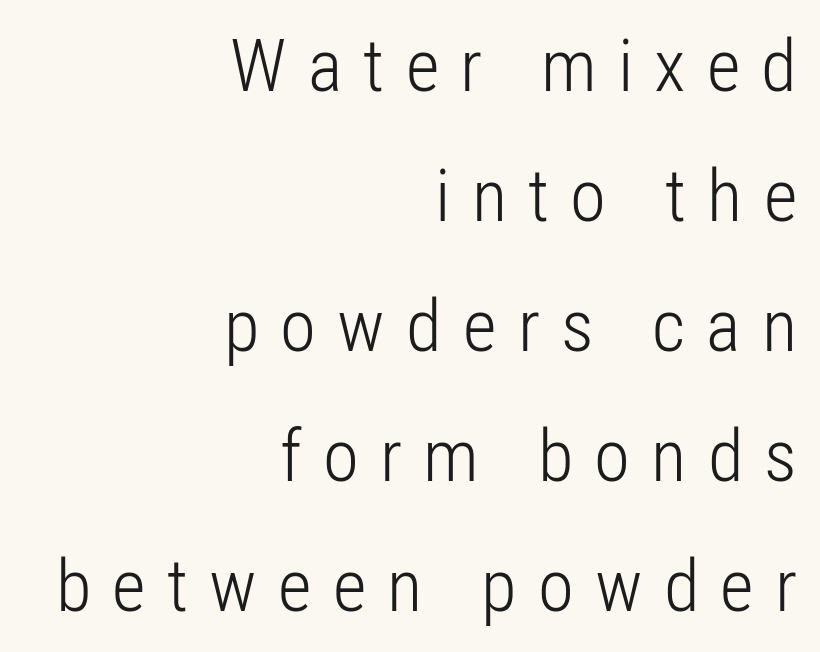
{"serif": "no", "italic": "no", "bold": "no", "weight": "light", "width": "condensed", "stroke_contrast": "low", "x_height": "medium", "monospaced": "no", "underline": "no", "align": "right", "line_spacing_ratio": 1.78, "letter_spacing": "wide", "letter_spacing_em": 0.29, "glyph_px": 73}
